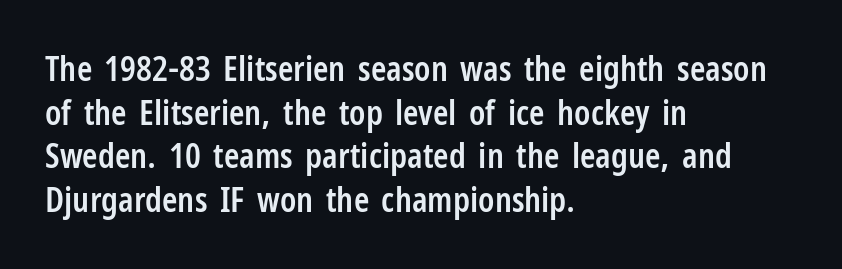
The image shows 35 px semibold, condensed sans-serif type, upright; set left-aligned, normal line spacing (1.25x), normal letter spacing, not underlined; low stroke contrast and a medium x-height.
